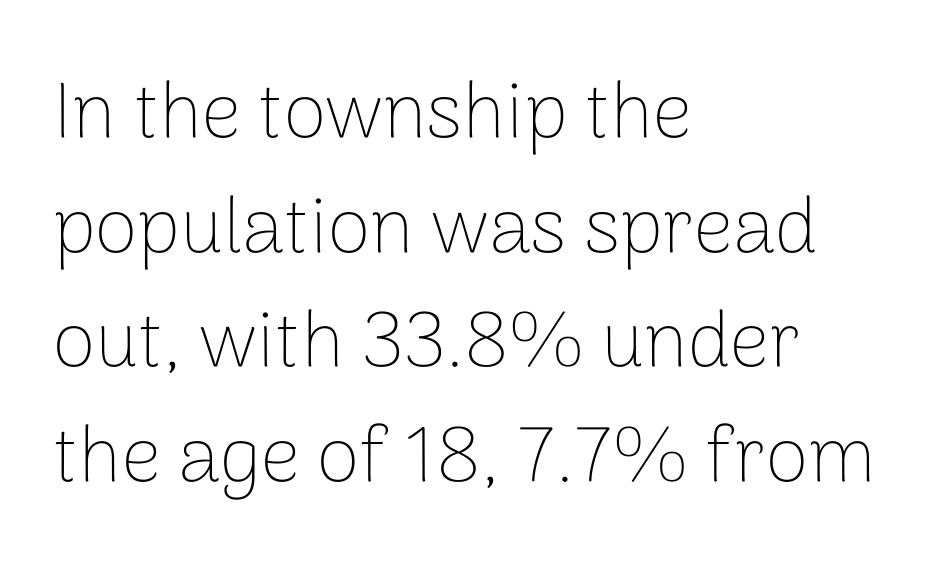
{"serif": "no", "italic": "no", "bold": "no", "weight": "thin", "width": "normal", "stroke_contrast": "low", "x_height": "medium", "monospaced": "no", "underline": "no", "align": "left", "line_spacing": "normal", "line_spacing_ratio": 1.47, "letter_spacing": "normal", "letter_spacing_em": 0.0, "glyph_px": 78}
